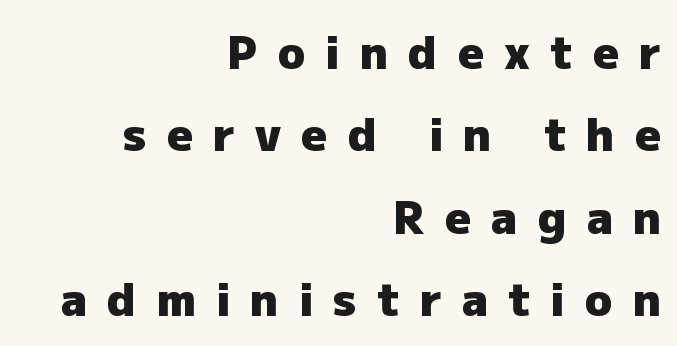
{"serif": "no", "italic": "no", "bold": "yes", "weight": "heavy", "width": "normal", "stroke_contrast": "low", "x_height": "medium", "monospaced": "no", "underline": "no", "align": "right", "line_spacing_ratio": 1.83, "letter_spacing": "wide", "letter_spacing_em": 0.45, "glyph_px": 45}
